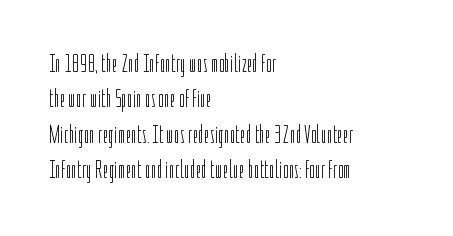
{"italic": "no", "bold": "no", "underline": "no", "align": "left", "line_spacing": "normal", "line_spacing_ratio": 1.42, "letter_spacing": "normal", "letter_spacing_em": 0.0, "glyph_px": 25}
